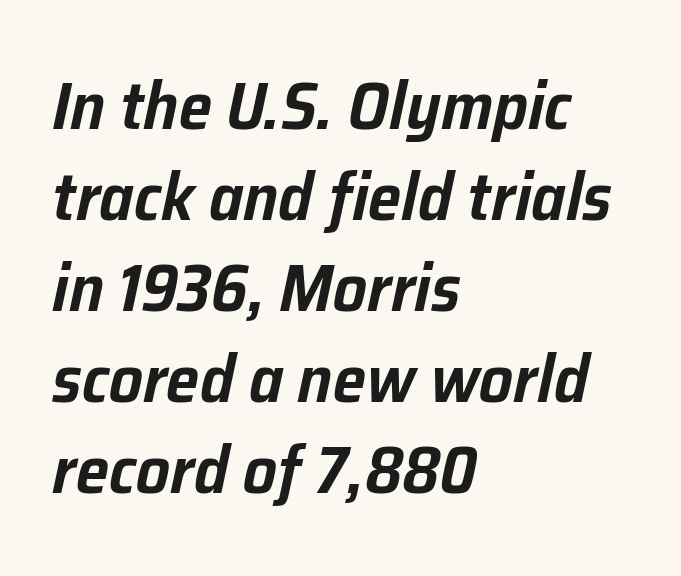
Q: Is the text italic (slanted)? A: Yes, it leans right by about 12 degrees.
Q: Is the text underlined? A: No.
Q: How is the paragraph aligned? A: Left-aligned.
Q: Is the spacing between letters normal or unusually wide? A: Normal.
Q: Is the spacing between lines tight, normal or loose? A: Normal.
Q: Width (condensed, normal, or wide)? A: Normal.
Q: Stroke contrast? A: Low.
Q: x-height? A: Medium.
Q: Monospaced? A: No.
